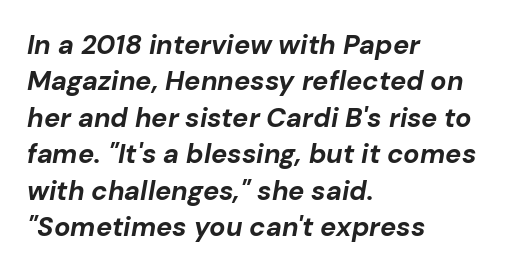
{"italic": "yes", "lean": "right", "slant_degrees": 10, "bold": "yes", "underline": "no", "align": "left", "line_spacing": "normal", "line_spacing_ratio": 1.35, "letter_spacing": "normal", "letter_spacing_em": 0.0, "glyph_px": 27}
